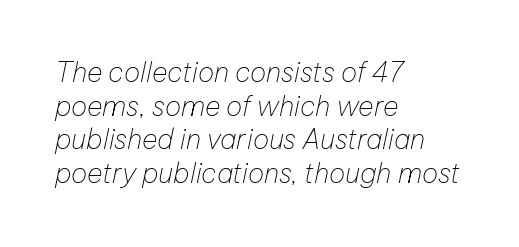
Q: Is the text bold? A: No.
Q: Is the text italic (slanted)? A: Yes, it leans right by about 12 degrees.
Q: Is the text underlined? A: No.
Q: How is the paragraph aligned? A: Left-aligned.
Q: Is the spacing between letters normal or unusually wide? A: Normal.
Q: Is the spacing between lines tight, normal or loose? A: Normal.
